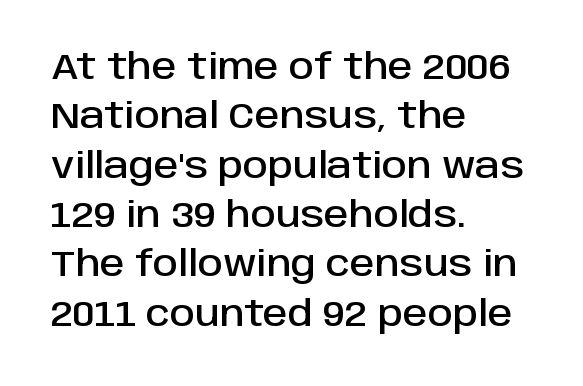
Rule under the text: the space is simply empty. The letters carry no serifs — their stems end cleanly without finishing strokes. The typesetter chose a ragged-right arrangement here. A normal amount of white space separates one row of letters from the next. Posture: vertical.
